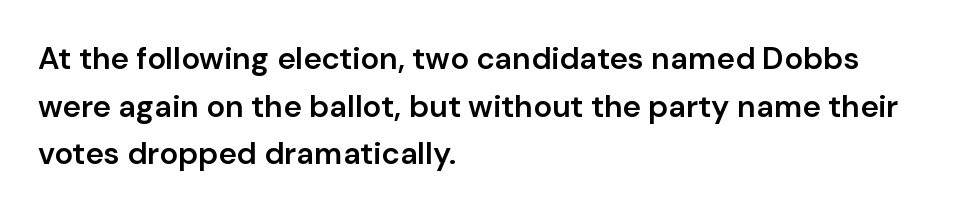
The image shows 31 px semibold sans-serif type, upright; set left-aligned, normal line spacing (1.54x), normal letter spacing, not underlined; low stroke contrast and a medium x-height.
